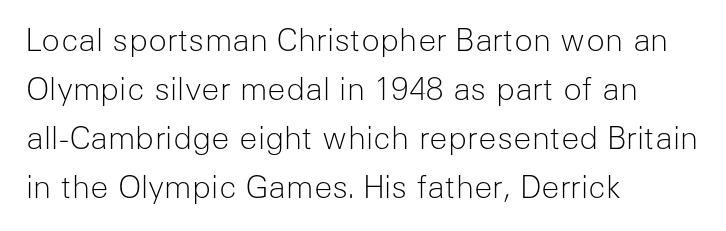
Q: Is the text bold? A: No.
Q: Is the text italic (slanted)? A: No, it is upright.
Q: Is the typeface a serif or a sans-serif typeface? A: Sans-serif.
Q: Is the text underlined? A: No.
Q: How is the paragraph aligned? A: Left-aligned.
Q: Is the spacing between letters normal or unusually wide? A: Normal.
Q: Is the spacing between lines tight, normal or loose? A: Normal.
Q: Width (condensed, normal, or wide)? A: Normal.
Q: Stroke contrast? A: Low.
Q: x-height? A: Medium.
Q: Monospaced? A: No.
